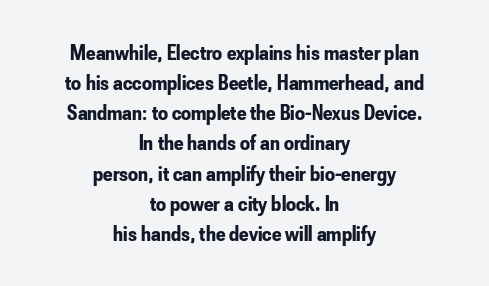
The image shows 22 px bold type, upright; set centered, normal line spacing (1.37x), normal letter spacing, not underlined.
